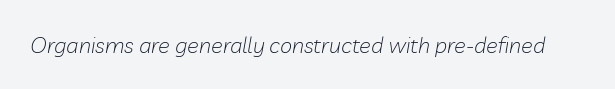
{"italic": "yes", "lean": "right", "slant_degrees": 10, "bold": "no", "underline": "no", "letter_spacing": "normal", "letter_spacing_em": 0.0, "glyph_px": 22}
